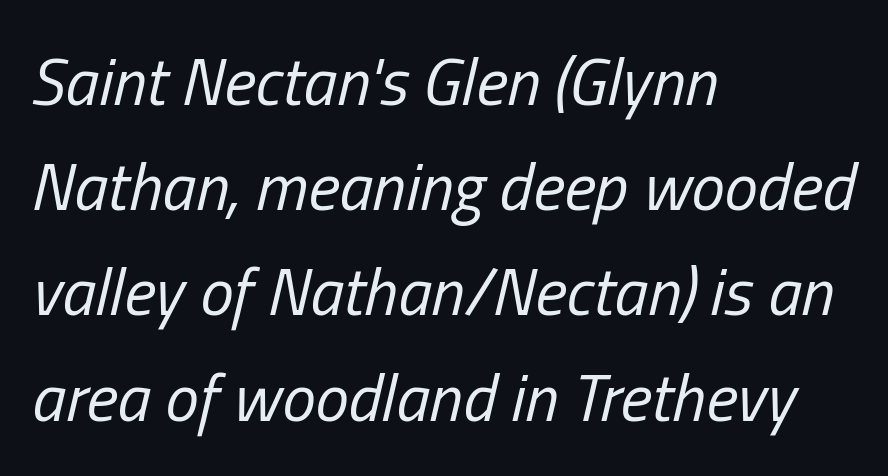
The image shows 67 px regular-weight, condensed type, italic (leaning right); set left-aligned, normal line spacing (1.57x), normal letter spacing, not underlined; low stroke contrast and a medium x-height.
